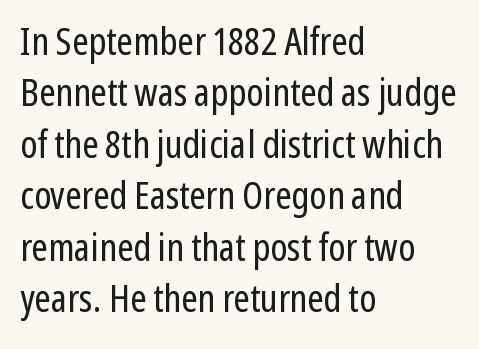
Tracking here is standard; glyphs follow each other at the usual distance. Every row of glyphs begins at an identical x-position on the left. Any mark beneath the type? The region is blank. Regarding leading, the lines here are spaced in the standard way. Classification — sans serif.
